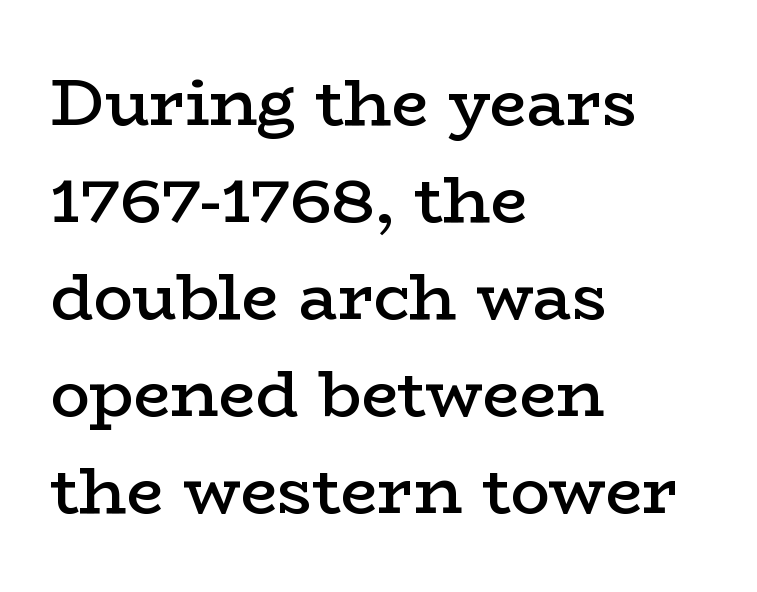
{"serif": "yes", "italic": "no", "bold": "semi", "weight": "semibold", "width": "wide", "stroke_contrast": "low", "x_height": "medium", "monospaced": "no", "underline": "no", "align": "left", "line_spacing": "normal", "line_spacing_ratio": 1.47, "letter_spacing": "normal", "letter_spacing_em": 0.0, "glyph_px": 66}
